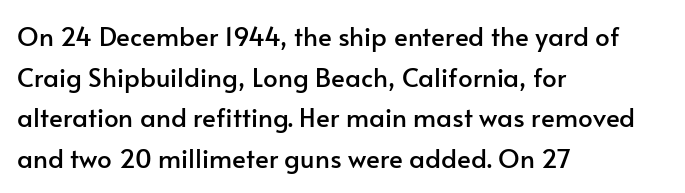
The image shows 26 px text type, upright; set left-aligned, normal line spacing (1.56x), normal letter spacing, not underlined.
